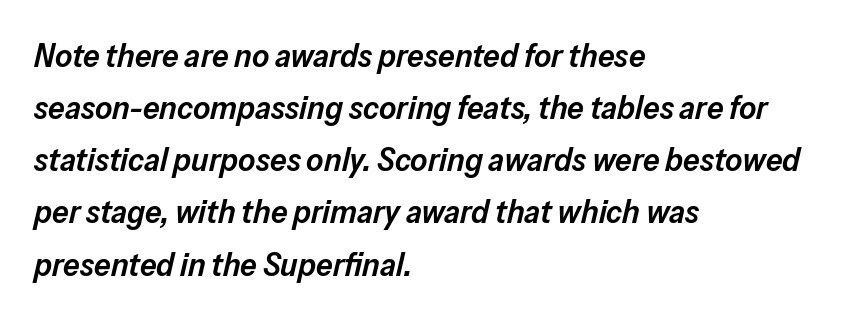
The image shows 33 px semibold type, italic (leaning right); set left-aligned, normal line spacing (1.58x), normal letter spacing, not underlined; low stroke contrast and a medium x-height.
